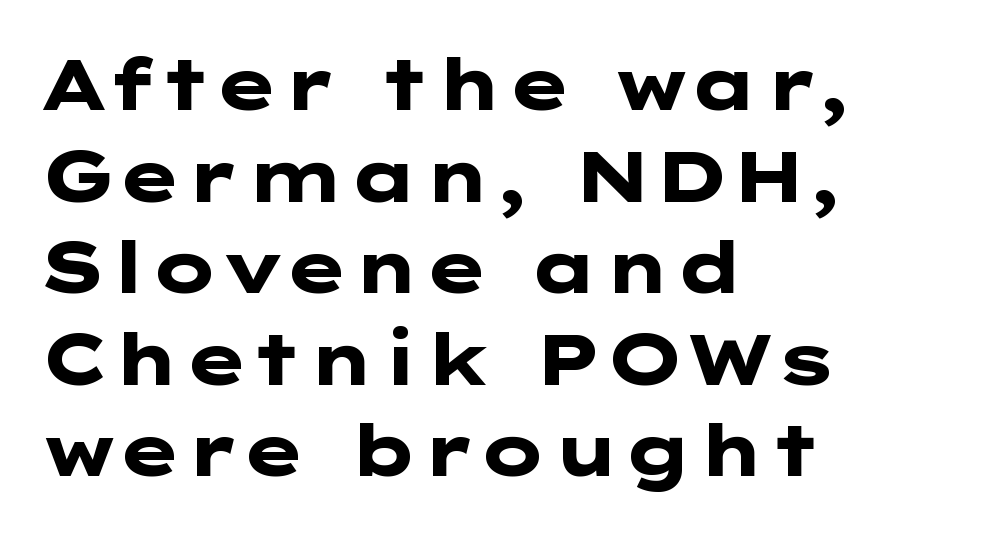
The paragraph has a hard left edge and a soft right edge. Typesetter's note: full bold, strokes at maximum text heaviness. Honestly, the row spacing looks completely unremarkable. Lines of text with bare space underneath.
